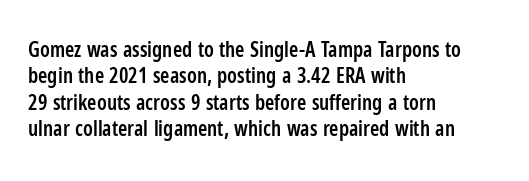
Its strokes are somewhat broadened, the hallmark of semibold type. Notice how descenders clear the ascenders below comfortably — that's standard leading. The letters stand straight up with perfectly vertical stems. Compared with a centered layout, this one pins lines to the left instead.
